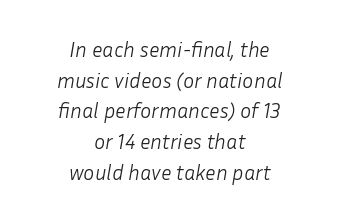
Q: Is the text bold? A: No.
Q: Is the text italic (slanted)? A: Yes, it leans right by about 10 degrees.
Q: Is the text underlined? A: No.
Q: How is the paragraph aligned? A: Centered.
Q: Is the spacing between letters normal or unusually wide? A: Normal.
Q: Is the spacing between lines tight, normal or loose? A: Normal.
